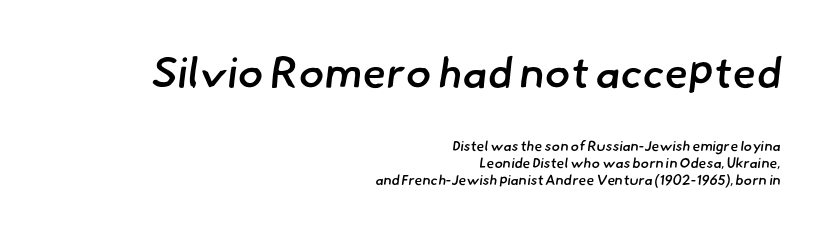
{"serif": "no", "bold": "semi", "weight": "semibold", "width": "normal", "stroke_contrast": "low", "x_height": "small", "monospaced": "no", "underline": "no", "align": "right", "line_spacing_ratio": 1.2, "letter_spacing": "normal", "letter_spacing_em": 0.0, "larger_block": "first", "size_ratio": 3.07, "glyph_px": 43}
